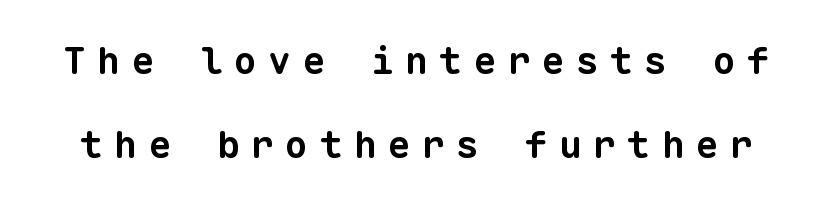
{"serif": "no", "bold": "yes", "weight": "bold", "width": "normal", "stroke_contrast": "low", "x_height": "medium", "monospaced": "yes", "underline": "no", "line_spacing": "loose", "line_spacing_ratio": 2.2, "letter_spacing": "wide", "letter_spacing_em": 0.3, "glyph_px": 38}
